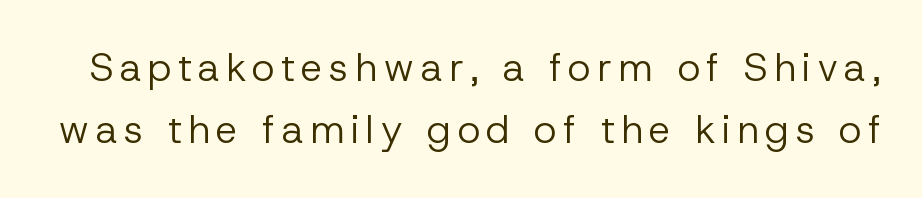
The image shows 39 px regular-weight sans-serif type, upright; set normal line spacing (1.59x), not underlined; low stroke contrast and a medium x-height.
